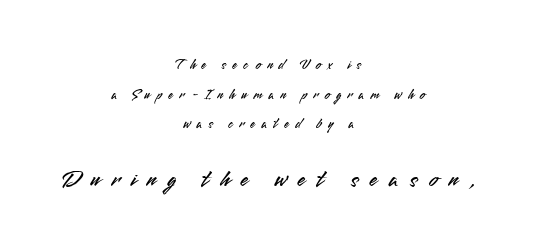
The image shows 24 px text type; set centered, loose line spacing (2.11x), unusually wide letter spacing (+0.45 em), not underlined; the second (bottom) block is 1.71x larger.
